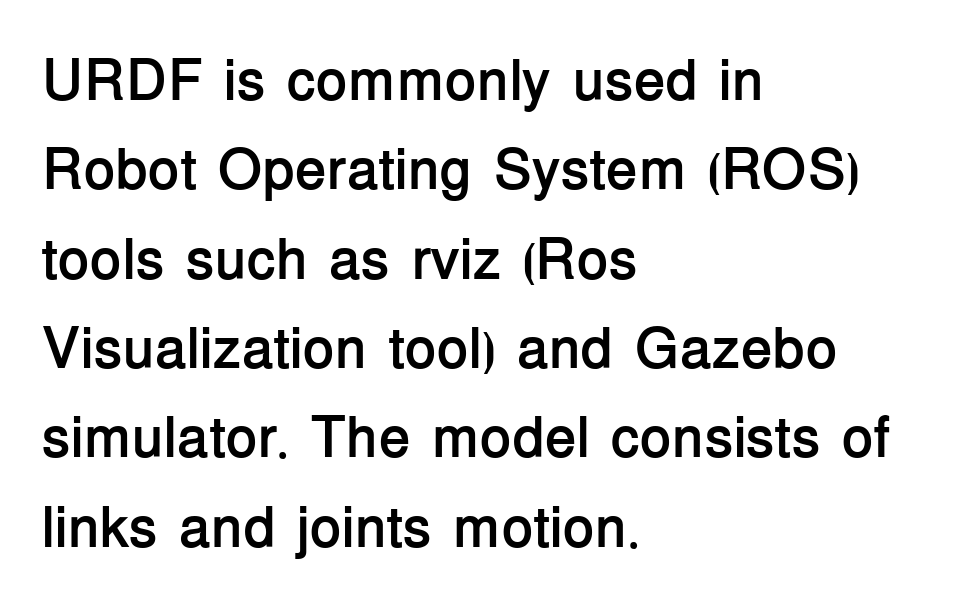
Q: Is the text bold? A: Yes.
Q: Is the text italic (slanted)? A: No, it is upright.
Q: Is the typeface a serif or a sans-serif typeface? A: Sans-serif.
Q: Is the text underlined? A: No.
Q: How is the paragraph aligned? A: Left-aligned.
Q: Is the spacing between letters normal or unusually wide? A: Normal.
Q: Is the spacing between lines tight, normal or loose? A: Normal.
Q: Width (condensed, normal, or wide)? A: Normal.
Q: Stroke contrast? A: Low.
Q: x-height? A: Medium.
Q: Monospaced? A: No.
